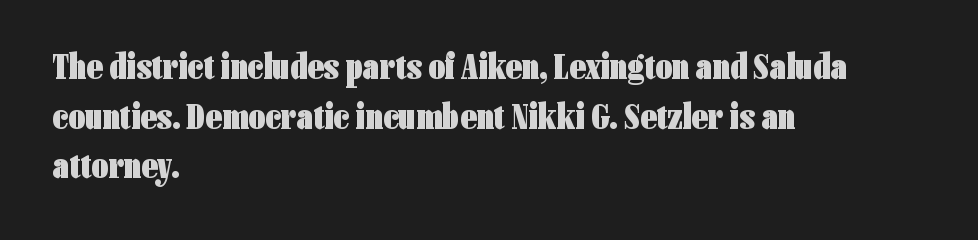
Q: Is the text bold? A: Yes.
Q: Is the text italic (slanted)? A: No, it is upright.
Q: Is the typeface a serif or a sans-serif typeface? A: Sans-serif.
Q: Is the text underlined? A: No.
Q: How is the paragraph aligned? A: Left-aligned.
Q: Is the spacing between letters normal or unusually wide? A: Normal.
Q: Is the spacing between lines tight, normal or loose? A: Normal.
Q: Width (condensed, normal, or wide)? A: Condensed.
Q: Stroke contrast? A: Low.
Q: x-height? A: Medium.
Q: Monospaced? A: No.
